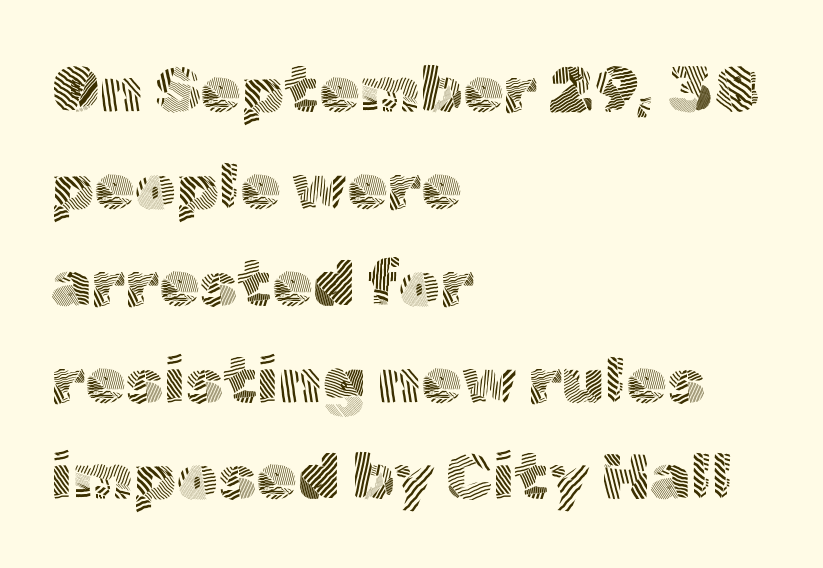
The image shows 65 px light sans-serif type, upright; set left-aligned, normal line spacing (1.49x), normal letter spacing, not underlined; a medium x-height.
